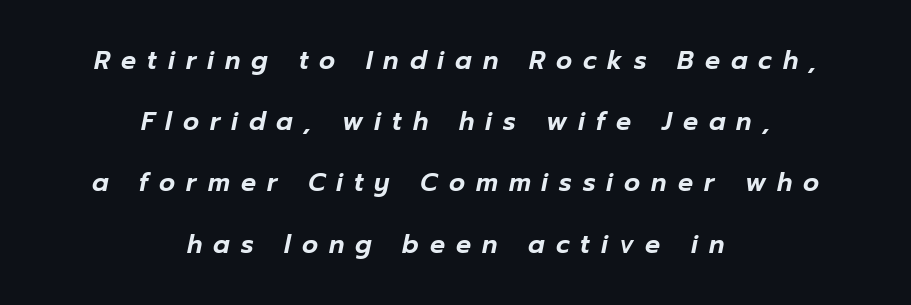
Q: Is the text italic (slanted)? A: Yes, it leans right by about 12 degrees.
Q: Is the text underlined? A: No.
Q: How is the paragraph aligned? A: Centered.
Q: Is the spacing between letters normal or unusually wide? A: Unusually wide.
Q: Is the spacing between lines tight, normal or loose? A: Loose.
